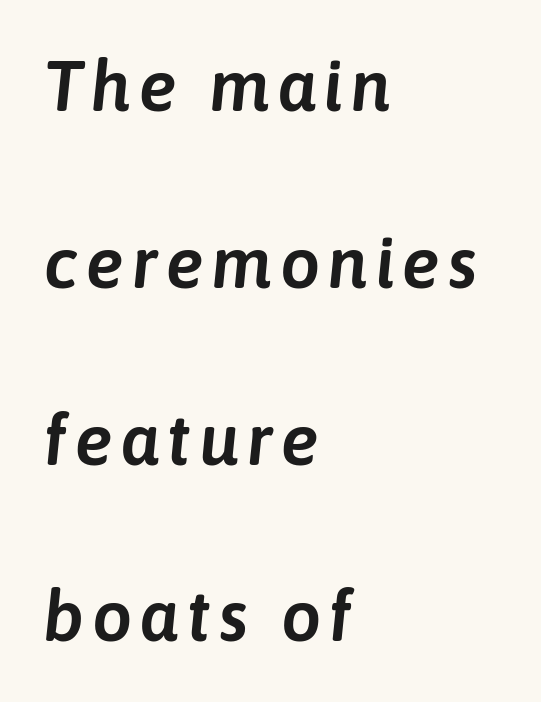
The typography opts for an oblique posture over an upright one. Varying glyph widths throughout — classic text-font behaviour. The ragged edge is on the right, which tells us the setting is flush left. Is there much room between lines? Yes — plenty of vertical air separates them.
